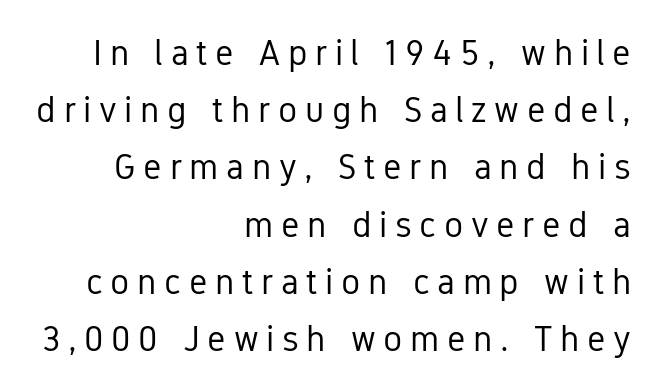
{"serif": "no", "italic": "no", "bold": "no", "weight": "regular", "width": "condensed", "stroke_contrast": "low", "x_height": "medium", "monospaced": "no", "underline": "no", "align": "right", "line_spacing": "normal", "line_spacing_ratio": 1.59, "letter_spacing": "wide", "letter_spacing_em": 0.21, "glyph_px": 36}
